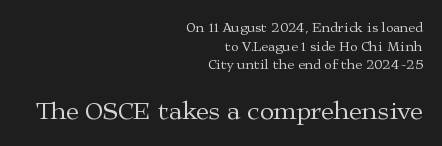
The image shows 26 px text type, upright; set right-aligned, normal line spacing (1.33x), normal letter spacing, not underlined; the second (bottom) block is 1.86x larger.
